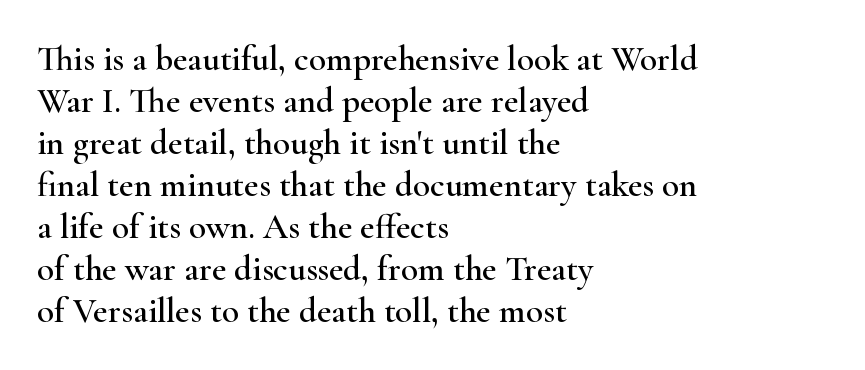
Tall strokes in this sample are plumb rather than angled. Default kerning and tracking; the words read as compact shapes. The glyphs are unaccompanied by any horizontal stroke below them. Proportional: the letters do not fall into vertical columns. Does the type have serifs? Yes, each stem ends in a small foot. Typeset ragged right — the left edge is the straight one.
